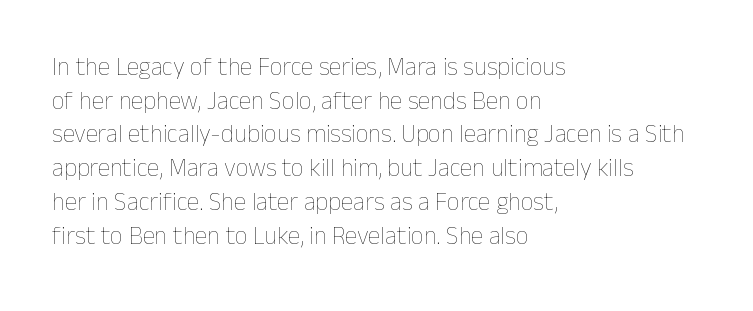
Honestly, there is no underline to notice here at all. When letters stand straight like this, we call the style roman or upright. The passage shown stacks its lines at a standard gap. Horizontal alignment here is leftward, the default for most running prose. Ink coverage per letter is moderate at most.
